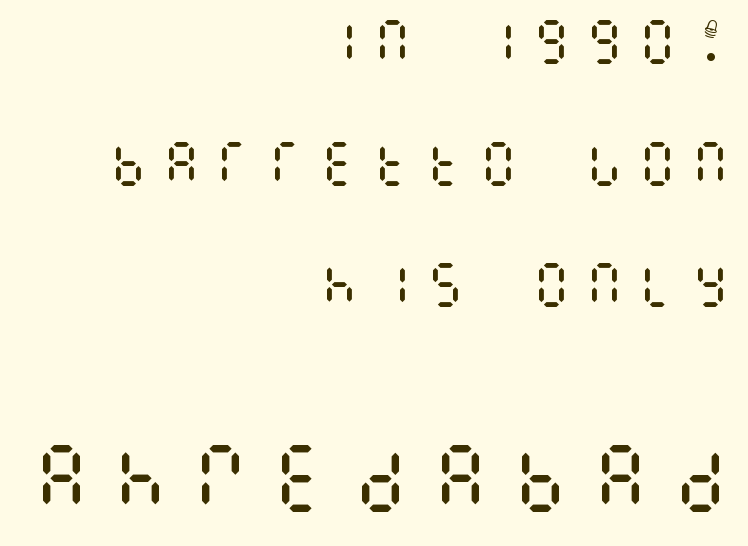
{"italic": "no", "bold": "no", "weight": "regular", "width": "condensed", "stroke_contrast": "medium", "x_height": "large", "underline": "no", "align": "right", "line_spacing": "loose", "line_spacing_ratio": 2.48, "letter_spacing": "wide", "letter_spacing_em": 0.28, "larger_block": "second", "size_ratio": 1.51, "glyph_px": 74}
